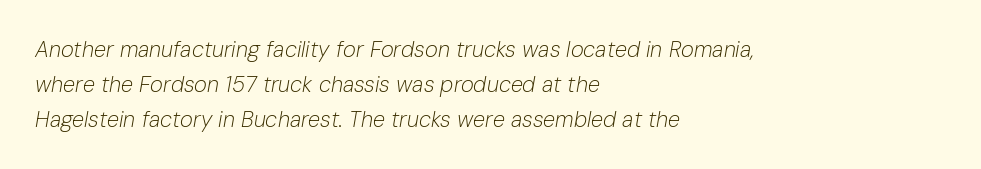
The image shows 22 px text type, italic (leaning right); set left-aligned, normal line spacing (1.58x), normal letter spacing, not underlined.
